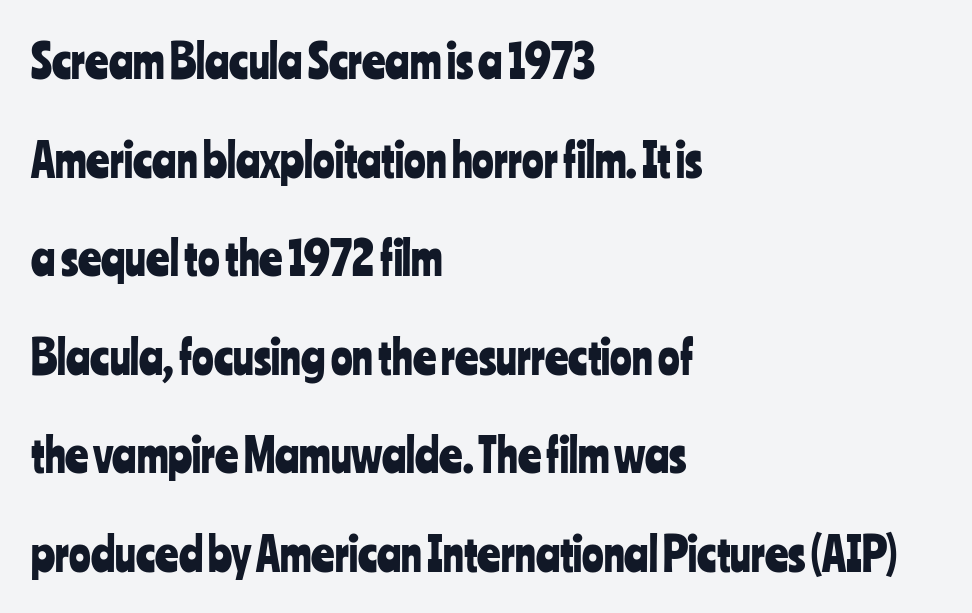
The horizontal fit of the characters is conventional and even. A typesetter would call this proportional, since set widths differ per character. A typesetter would mark this as roman, not italic. The ragged edge is on the right, which tells us the setting is flush left. The passage shown stacks its lines with a broad gap.
